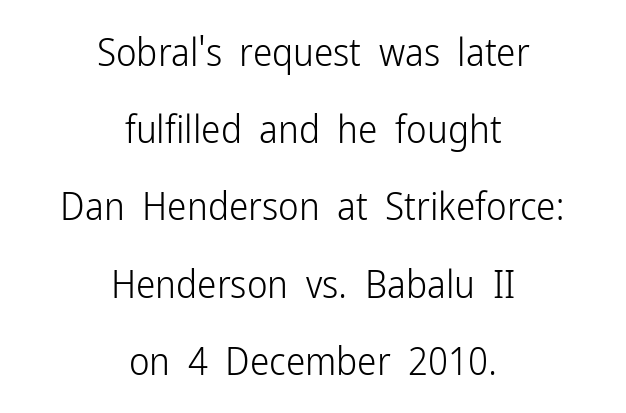
Q: Is the text bold? A: No.
Q: Is the text italic (slanted)? A: No, it is upright.
Q: Is the typeface a serif or a sans-serif typeface? A: Sans-serif.
Q: Is the text underlined? A: No.
Q: How is the paragraph aligned? A: Centered.
Q: Is the spacing between letters normal or unusually wide? A: Normal.
Q: Is the spacing between lines tight, normal or loose? A: Loose.
Q: Width (condensed, normal, or wide)? A: Condensed.
Q: Stroke contrast? A: Low.
Q: x-height? A: Medium.
Q: Monospaced? A: No.
